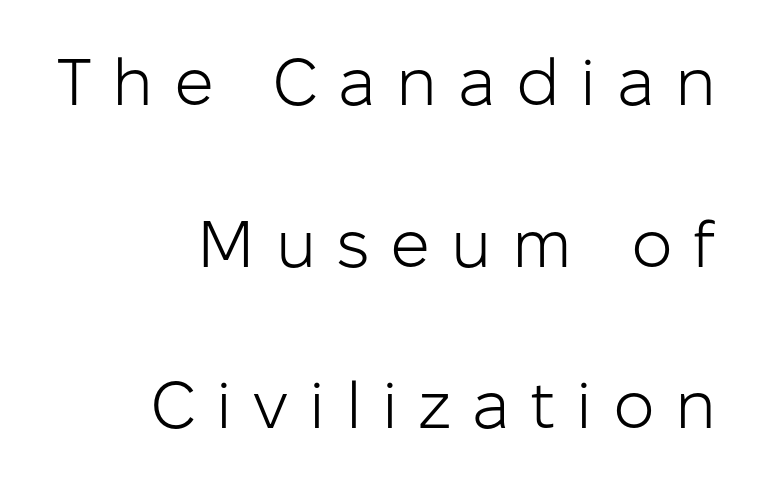
The image shows 66 px light sans-serif type, upright; set right-aligned, loose line spacing (2.45x), unusually wide letter spacing (+0.31 em), not underlined; low stroke contrast and a medium x-height.
